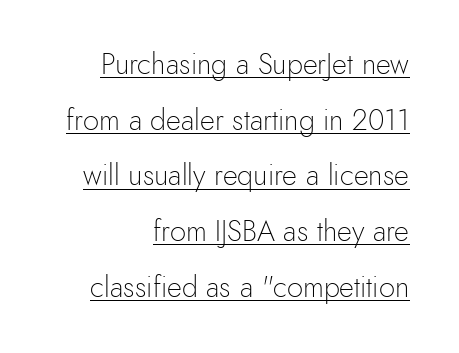
The image shows 29 px light sans-serif type, upright; set right-aligned, loose line spacing (1.92x), normal letter spacing, underlined; a small x-height.
